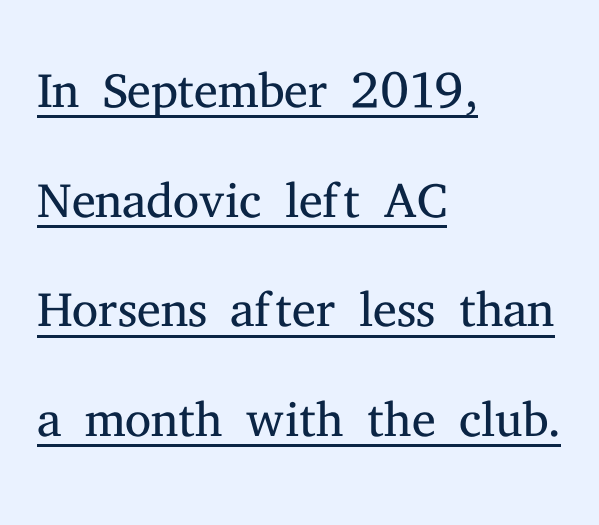
The image shows 74 px light serif type, upright; set left-aligned, normal line spacing (1.48x), normal letter spacing, underlined; medium stroke contrast and a medium x-height.
